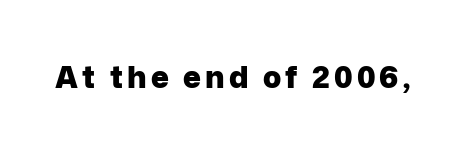
The glyphs in this specimen are sans serif. Anything drawn beneath the words? Only blank space. Posture: upright roman. Is this a fixed-width face? No — the glyphs have proportional, varying widths. A full-strength bold gives these letters their thick strokes.
